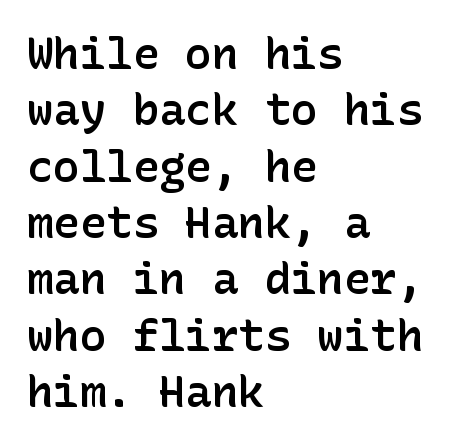
The text block is weighted toward the left margin, trailing off unevenly rightward. Emphasis by weight is partial: semibold. Examine the stroke ends and you'll find no serifs. The face used here is rendered with its standard letterfit.
